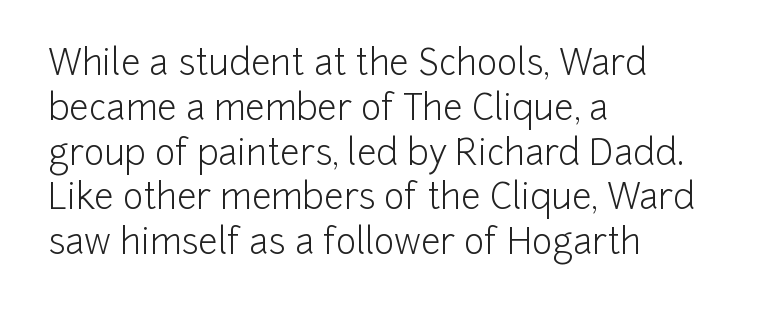
The image shows 35 px light sans-serif type, upright; set left-aligned, normal line spacing (1.28x), normal letter spacing, not underlined; low stroke contrast and a medium x-height.
